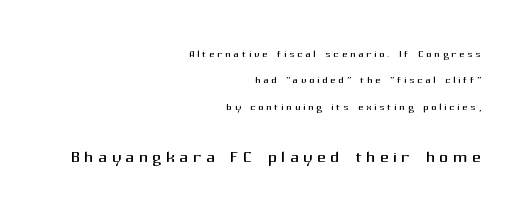
{"italic": "no", "bold": "no", "underline": "no", "align": "right", "line_spacing_ratio": 1.89, "larger_block": "second", "size_ratio": 1.64, "glyph_px": 23}
